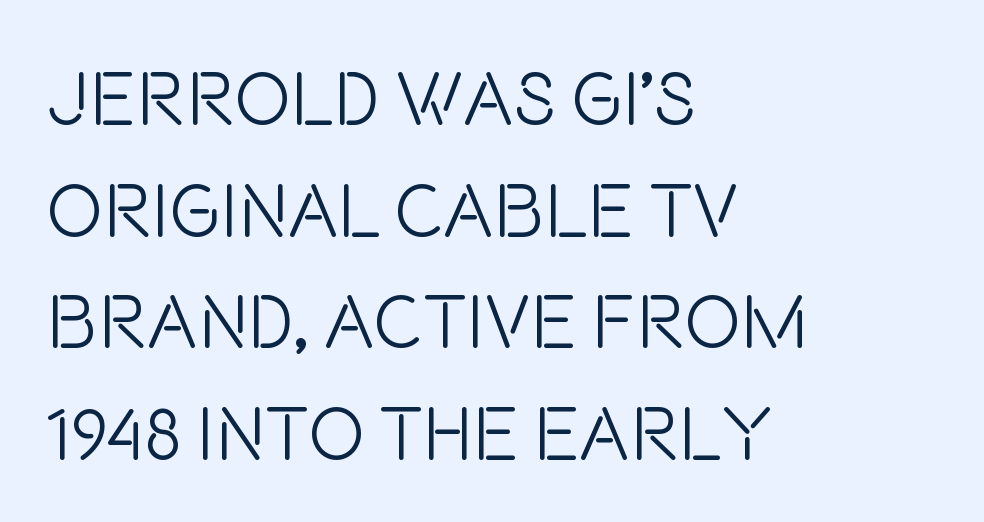
Q: Is the text bold? A: No.
Q: Is the text italic (slanted)? A: No, it is upright.
Q: Is the typeface a serif or a sans-serif typeface? A: Sans-serif.
Q: Is the text underlined? A: No.
Q: How is the paragraph aligned? A: Left-aligned.
Q: Is the spacing between letters normal or unusually wide? A: Normal.
Q: Is the spacing between lines tight, normal or loose? A: Normal.
Q: Width (condensed, normal, or wide)? A: Condensed.
Q: Stroke contrast? A: Low.
Q: x-height? A: Large.
Q: Monospaced? A: No.
